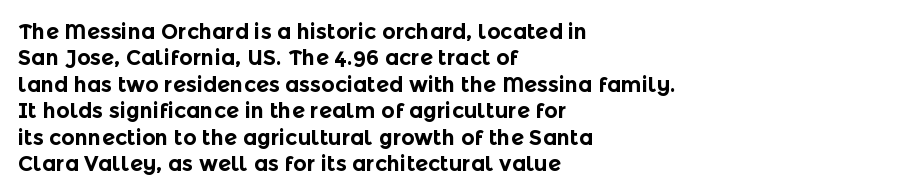
The image shows 21 px bold type, upright; set left-aligned, normal line spacing (1.26x), normal letter spacing, not underlined.
